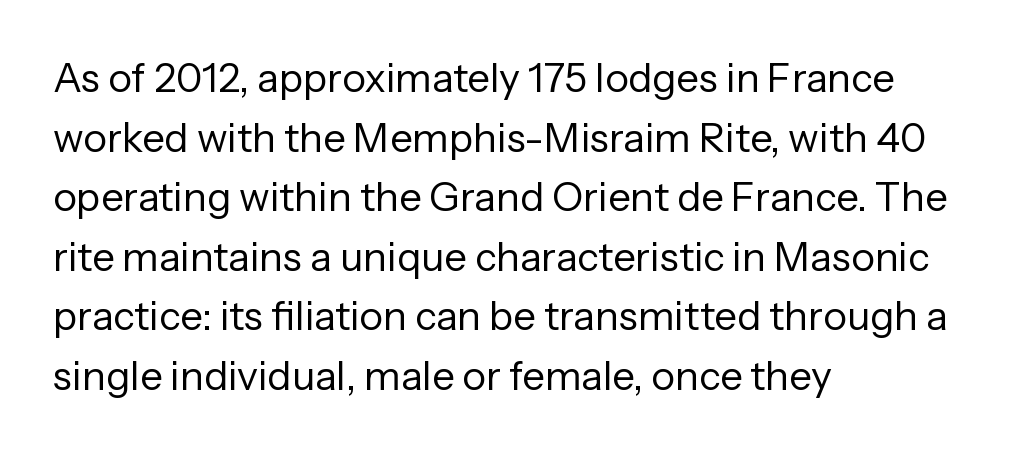
Q: Is the text bold? A: No.
Q: Is the text italic (slanted)? A: No, it is upright.
Q: Is the typeface a serif or a sans-serif typeface? A: Sans-serif.
Q: Is the text underlined? A: No.
Q: How is the paragraph aligned? A: Left-aligned.
Q: Is the spacing between letters normal or unusually wide? A: Normal.
Q: Is the spacing between lines tight, normal or loose? A: Normal.
Q: Width (condensed, normal, or wide)? A: Normal.
Q: Stroke contrast? A: Low.
Q: x-height? A: Medium.
Q: Monospaced? A: No.
